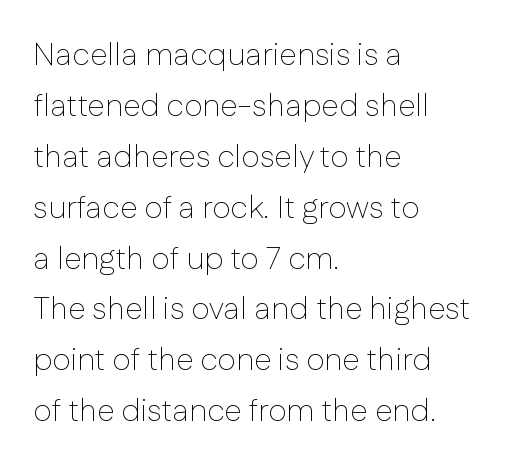
The image shows 32 px thin sans-serif type, upright; set left-aligned, normal line spacing (1.59x), normal letter spacing, not underlined; low stroke contrast and a medium x-height.
